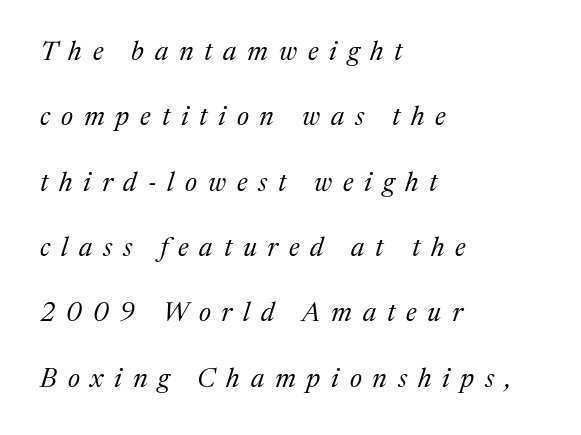
The image shows 27 px text type, italic (leaning right); set left-aligned, loose line spacing (2.42x), unusually wide letter spacing (+0.4 em), not underlined.
